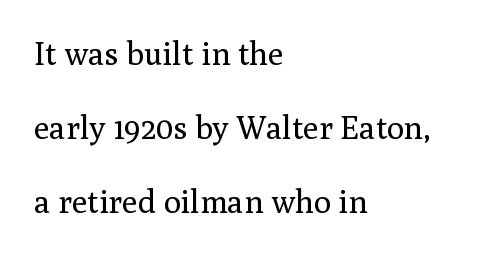
The image shows 32 px regular-weight serif type, upright; set left-aligned, loose line spacing (2.32x), normal letter spacing, not underlined; medium stroke contrast and a medium x-height.
